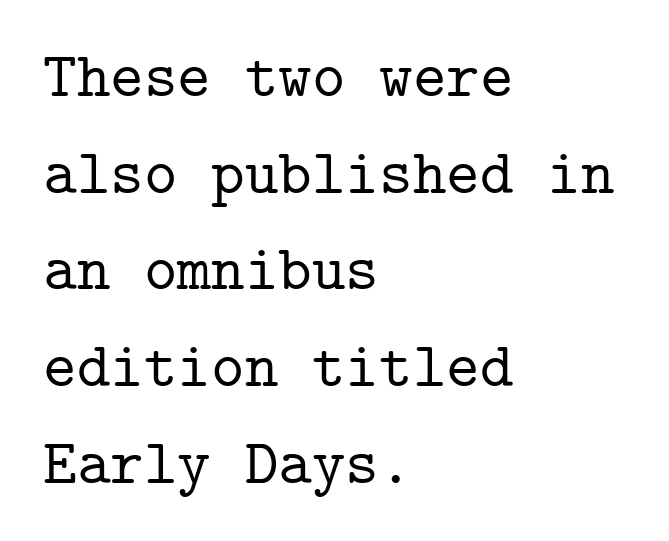
The image shows 64 px serif type, upright, monospaced; set left-aligned, normal line spacing (1.51x), normal letter spacing, not underlined; low stroke contrast and a medium x-height.
